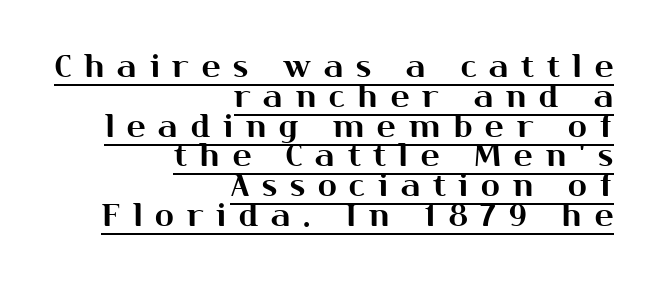
{"serif": "no", "italic": "no", "width": "normal", "stroke_contrast": "medium", "x_height": "medium", "monospaced": "no", "underline": "yes", "align": "right", "line_spacing": "tight", "line_spacing_ratio": 0.96, "letter_spacing": "wide", "letter_spacing_em": 0.42, "glyph_px": 31}
